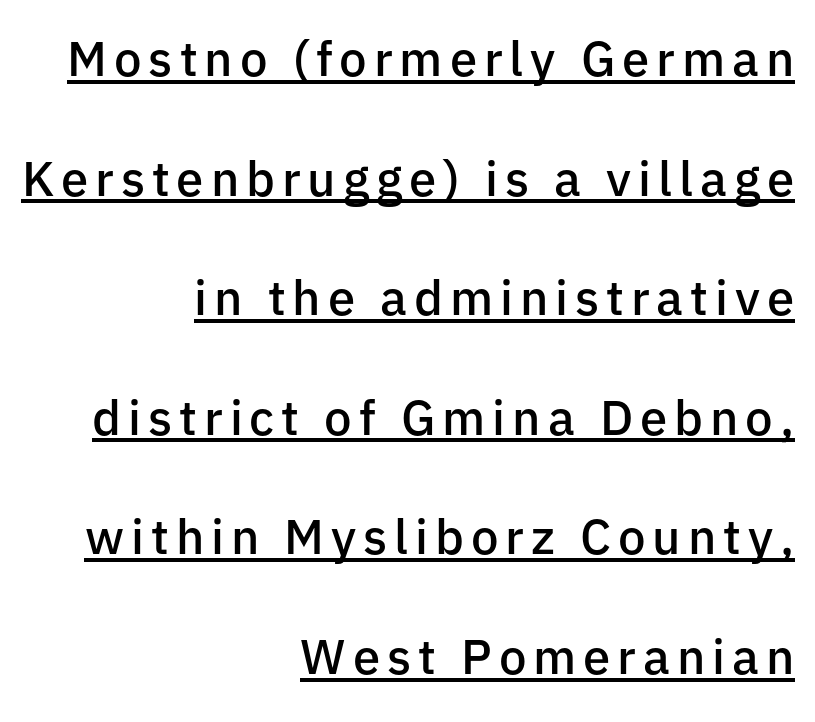
{"serif": "no", "italic": "no", "bold": "semi", "weight": "semibold", "width": "normal", "stroke_contrast": "low", "x_height": "medium", "monospaced": "no", "underline": "yes", "align": "right", "line_spacing": "loose", "line_spacing_ratio": 2.44, "glyph_px": 49}
